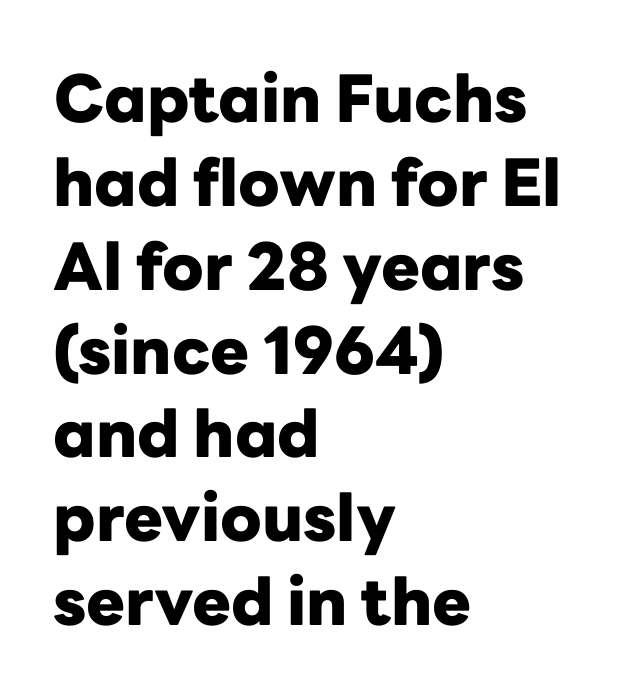
Q: Is the text bold? A: Yes.
Q: Is the text italic (slanted)? A: No, it is upright.
Q: Is the typeface a serif or a sans-serif typeface? A: Sans-serif.
Q: Is the text underlined? A: No.
Q: How is the paragraph aligned? A: Left-aligned.
Q: Is the spacing between letters normal or unusually wide? A: Normal.
Q: Is the spacing between lines tight, normal or loose? A: Normal.
Q: Width (condensed, normal, or wide)? A: Normal.
Q: Stroke contrast? A: Low.
Q: x-height? A: Medium.
Q: Monospaced? A: No.
